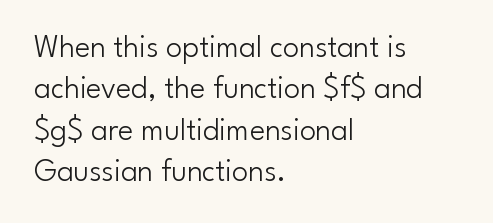
Is the type heavy? It reads as light-to-regular instead. A typesetter would call this proportional, since set widths differ per character. The space beneath each line is pristine and unruled. Spacing between characters is what you'd get straight out of the box. Style check: upright. Whoever set this chose a conventional vertical rhythm.
